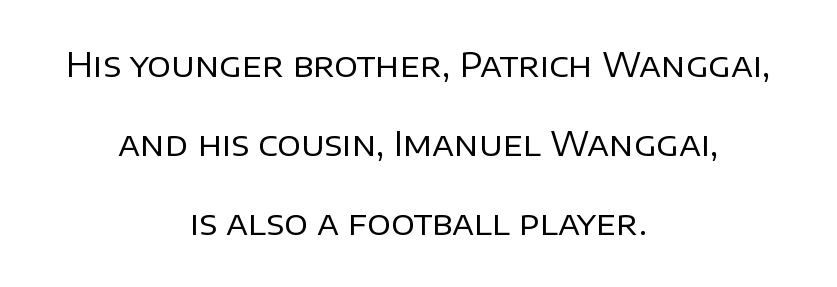
{"serif": "no", "italic": "no", "bold": "no", "weight": "regular", "width": "normal", "stroke_contrast": "low", "x_height": "large", "monospaced": "no", "underline": "no", "align": "center", "line_spacing": "loose", "line_spacing_ratio": 2.4, "letter_spacing": "normal", "letter_spacing_em": 0.0, "glyph_px": 33}
